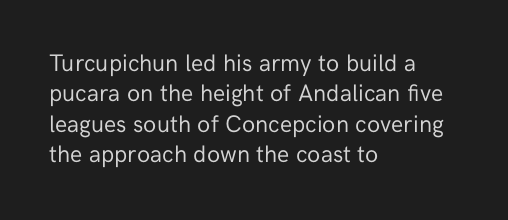
{"italic": "no", "bold": "no", "underline": "no", "align": "left", "line_spacing": "normal", "line_spacing_ratio": 1.27, "letter_spacing": "normal", "letter_spacing_em": 0.0, "glyph_px": 24}
